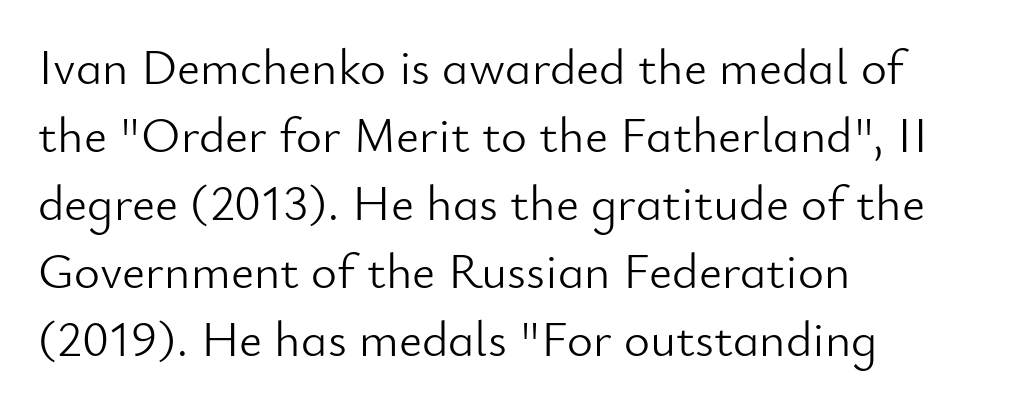
The image shows 50 px light sans-serif type, upright; set left-aligned, normal line spacing (1.36x), normal letter spacing, not underlined; low stroke contrast and a small x-height.
